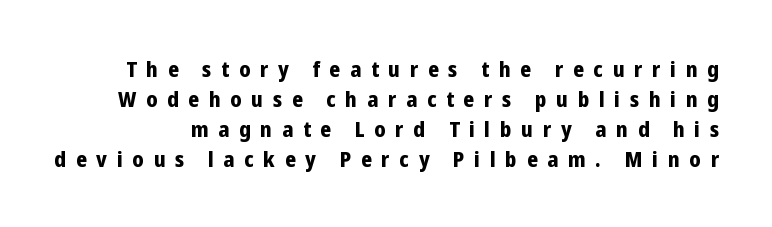
The image shows 22 px bold type, upright; set normal line spacing (1.36x), unusually wide letter spacing (+0.44 em), not underlined.
